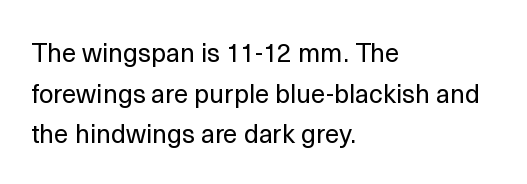
The zone under the glyphs is completely vacant. Letters have the restrained weight of plain body copy at most. Line beginnings align vertically; line endings do not. The gaps between neighbouring characters are ordinary and unremarkable.
